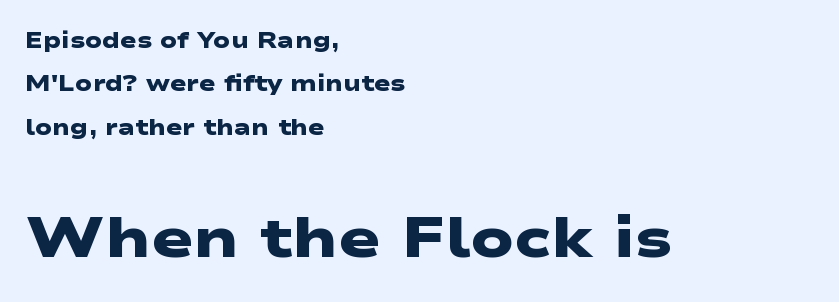
Q: Is the text bold? A: Yes.
Q: Is the typeface a serif or a sans-serif typeface? A: Sans-serif.
Q: Is the text underlined? A: No.
Q: How is the paragraph aligned? A: Left-aligned.
Q: Is the spacing between letters normal or unusually wide? A: Normal.
Q: Is the spacing between lines tight, normal or loose? A: Loose.
Q: Which block of text is set in a larger size, the first (top) or the second (bottom)? A: The second (bottom) one.
Q: Width (condensed, normal, or wide)? A: Wide.
Q: Stroke contrast? A: Low.
Q: x-height? A: Medium.
Q: Monospaced? A: No.
